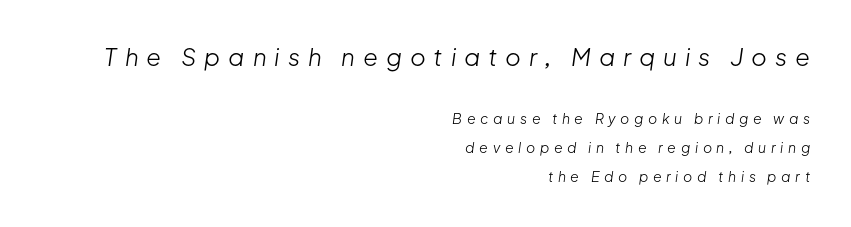
Q: Is the text bold? A: No.
Q: Is the text italic (slanted)? A: Yes, it leans right by about 8 degrees.
Q: Is the text underlined? A: No.
Q: How is the paragraph aligned? A: Right-aligned.
Q: Is the spacing between letters normal or unusually wide? A: Unusually wide.
Q: Is the spacing between lines tight, normal or loose? A: Loose.
Q: Which block of text is set in a larger size, the first (top) or the second (bottom)? A: The first (top) one.
